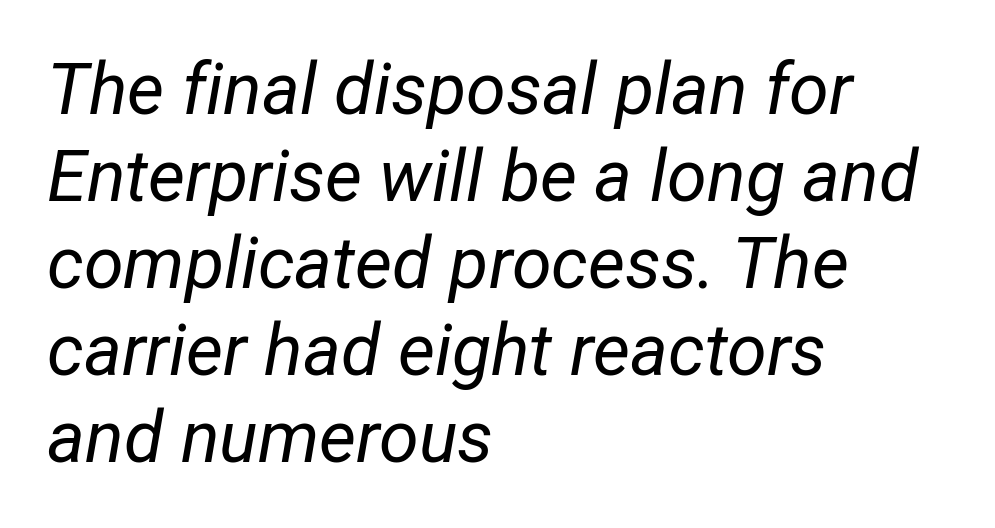
The image shows 72 px regular-weight, condensed type, italic (leaning right); set left-aligned, line spacing 1.21x, normal letter spacing, not underlined; low stroke contrast and a medium x-height.
